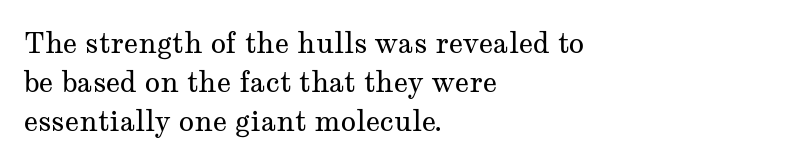
The image shows 28 px regular-weight, wide serif type, upright; set left-aligned, normal line spacing (1.4x), normal letter spacing, not underlined; medium stroke contrast and a medium x-height.
